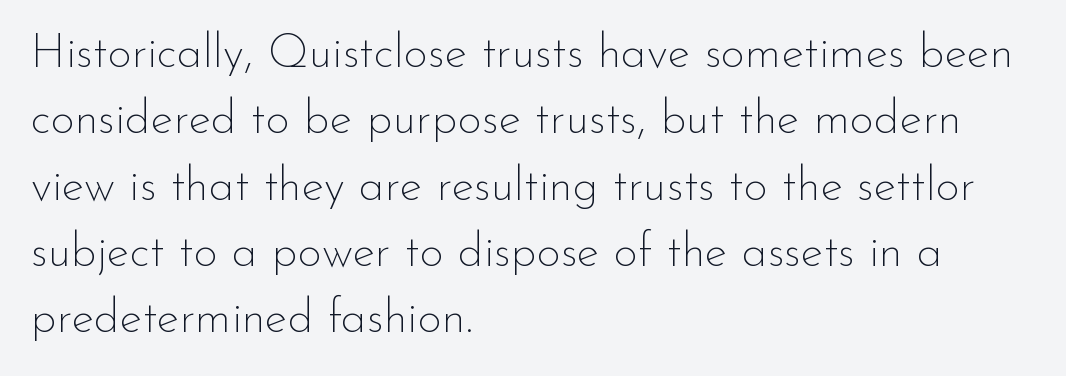
Short and long lines alike share a common starting point at left. Just letters on the line, the space beneath them empty. Nobody touched the tracking dial on this one. Leading matches the norm, producing a regular column. Is the type heavy? It reads as light-to-regular instead.
